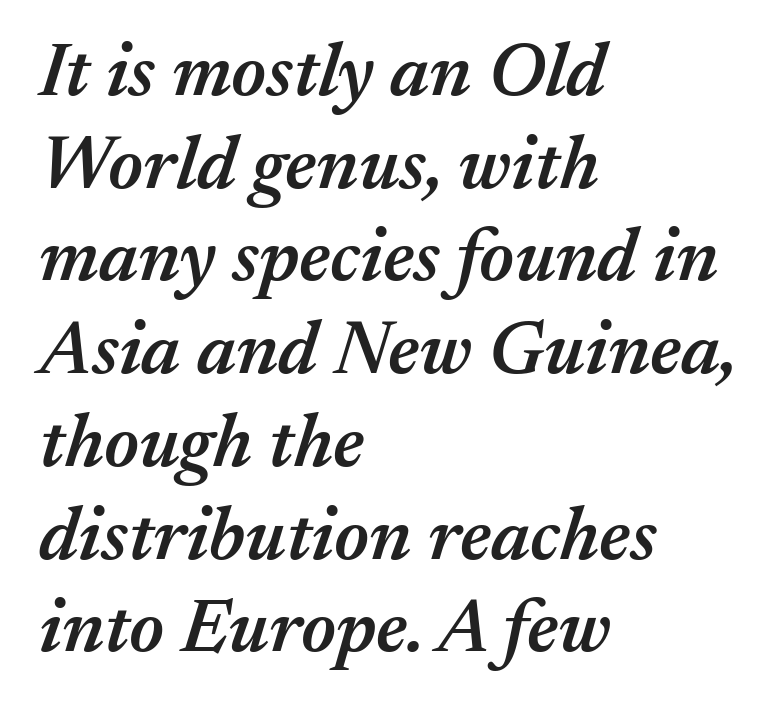
A bare baseline throughout the passage. How heavy is the stroke? Medium-heavy — a semibold, shy of bold. All the whitespace from short lines collects on the right. Think of a printed novel: that variable character pitch is what you see here. Tracking value appears to be zero — textbook default spacing.
